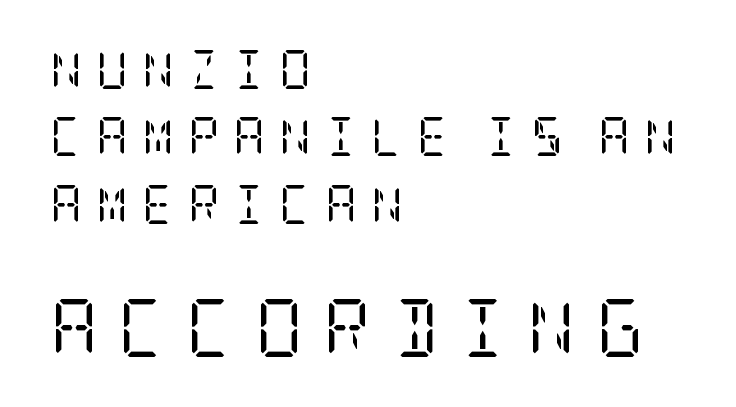
Q: Is the text bold? A: No.
Q: Is the text italic (slanted)? A: No, it is upright.
Q: Is the typeface a serif or a sans-serif typeface? A: Serif.
Q: Is the text underlined? A: No.
Q: How is the paragraph aligned? A: Left-aligned.
Q: Is the spacing between letters normal or unusually wide? A: Unusually wide.
Q: Which block of text is set in a larger size, the first (top) or the second (bottom)? A: The second (bottom) one.
Q: Width (condensed, normal, or wide)? A: Condensed.
Q: Stroke contrast? A: Low.
Q: x-height? A: Large.
